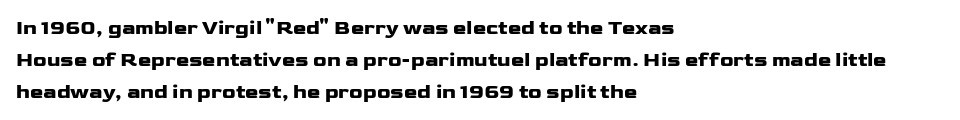
{"italic": "no", "bold": "yes", "underline": "no", "align": "left", "line_spacing": "normal", "line_spacing_ratio": 1.59, "letter_spacing": "normal", "letter_spacing_em": 0.0, "glyph_px": 20}
